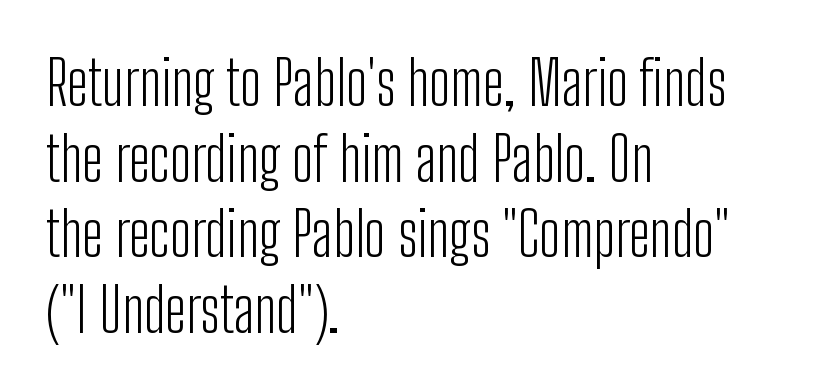
The image shows 60 px light, condensed sans-serif type, upright; set left-aligned, normal line spacing (1.26x), normal letter spacing, not underlined; low stroke contrast and a medium x-height.
